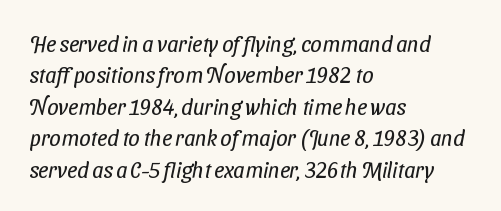
{"bold": "no", "underline": "no", "align": "left", "line_spacing": "normal", "line_spacing_ratio": 1.43, "letter_spacing": "normal", "letter_spacing_em": 0.0, "glyph_px": 22}
